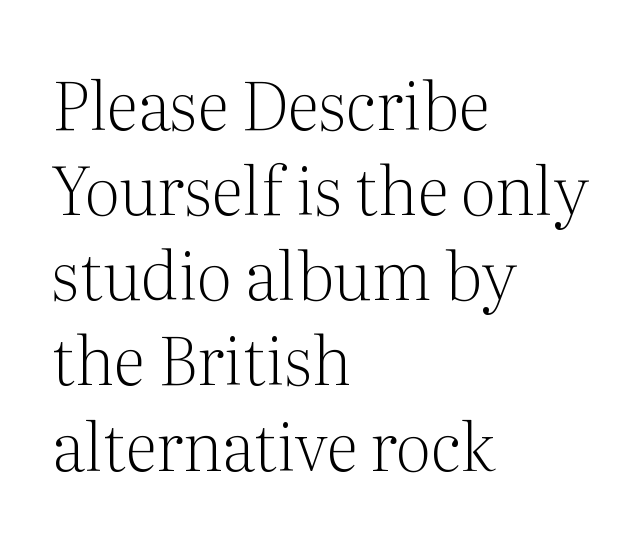
{"serif": "yes", "italic": "no", "bold": "no", "weight": "light", "width": "normal", "stroke_contrast": "medium", "x_height": "medium", "monospaced": "no", "underline": "no", "align": "left", "line_spacing": "normal", "line_spacing_ratio": 1.29, "letter_spacing": "normal", "letter_spacing_em": 0.0, "glyph_px": 66}
